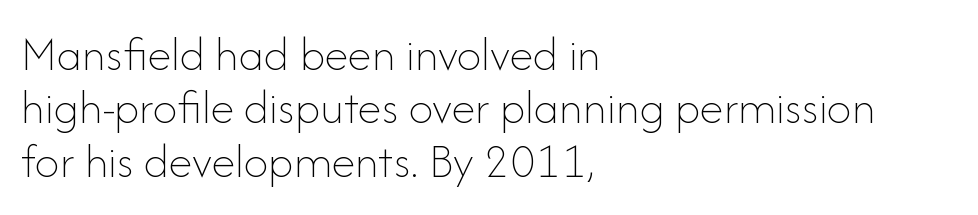
The image shows 49 px thin type, upright; set left-aligned, tight line spacing (1.09x), normal letter spacing, not underlined; low stroke contrast and a small x-height.
